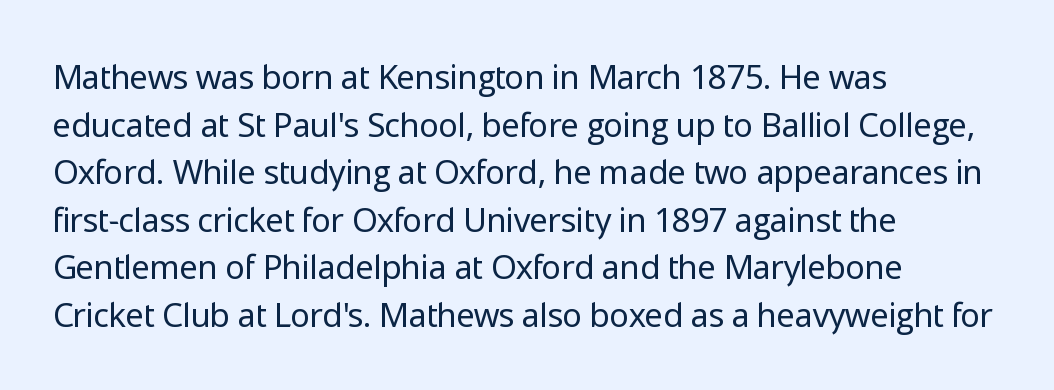
The image shows 33 px regular-weight sans-serif type, upright; set left-aligned, normal line spacing (1.44x), normal letter spacing, not underlined; low stroke contrast and a medium x-height.
